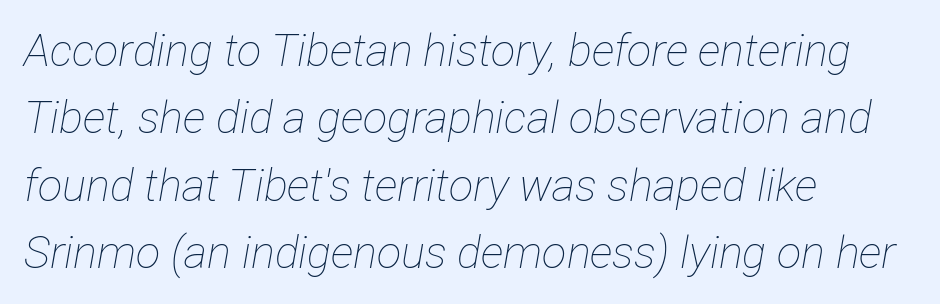
Q: Is the text bold? A: No.
Q: Is the text italic (slanted)? A: Yes, it leans right by about 12 degrees.
Q: Is the text underlined? A: No.
Q: How is the paragraph aligned? A: Left-aligned.
Q: Is the spacing between letters normal or unusually wide? A: Normal.
Q: Is the spacing between lines tight, normal or loose? A: Normal.
Q: Width (condensed, normal, or wide)? A: Condensed.
Q: Stroke contrast? A: Low.
Q: x-height? A: Medium.
Q: Monospaced? A: No.
